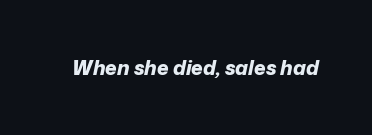
{"italic": "yes", "lean": "right", "slant_degrees": 12, "bold": "yes", "underline": "no", "letter_spacing": "normal", "letter_spacing_em": 0.0, "glyph_px": 20}
